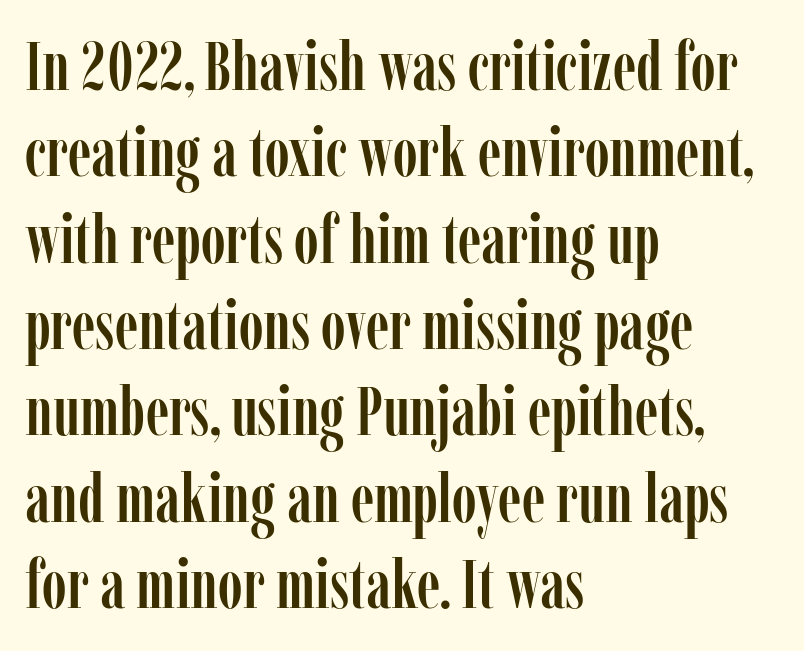
Q: Is the text italic (slanted)? A: No, it is upright.
Q: Is the typeface a serif or a sans-serif typeface? A: Serif.
Q: Is the text underlined? A: No.
Q: How is the paragraph aligned? A: Left-aligned.
Q: Is the spacing between letters normal or unusually wide? A: Normal.
Q: Is the spacing between lines tight, normal or loose? A: Normal.
Q: Width (condensed, normal, or wide)? A: Condensed.
Q: Stroke contrast? A: Low.
Q: x-height? A: Medium.
Q: Monospaced? A: No.
